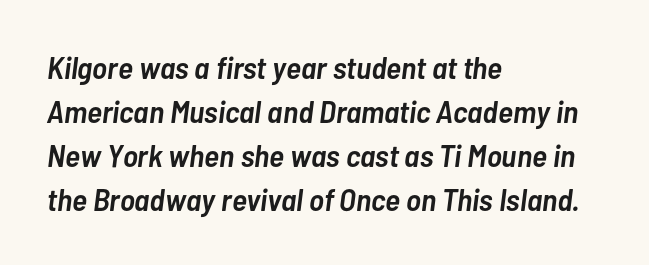
The image shows 32 px semibold, condensed type, italic (leaning right); set left-aligned, normal line spacing (1.37x), normal letter spacing, not underlined; low stroke contrast and a medium x-height.
